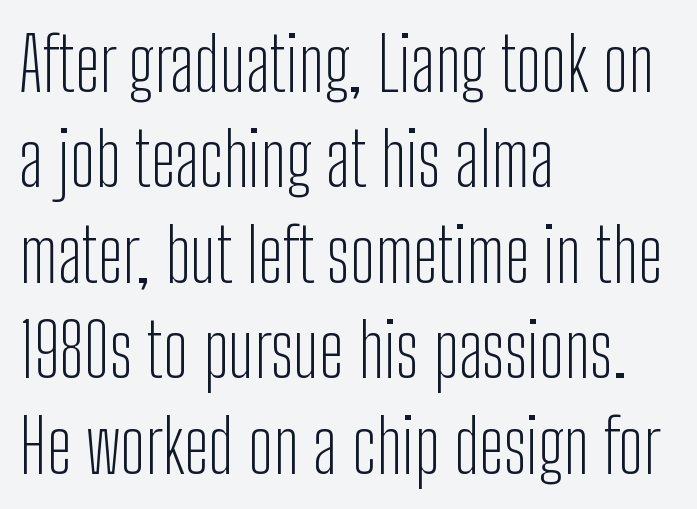
{"serif": "no", "italic": "no", "bold": "no", "weight": "light", "width": "condensed", "stroke_contrast": "low", "x_height": "medium", "monospaced": "no", "underline": "no", "align": "left", "line_spacing": "normal", "line_spacing_ratio": 1.29, "letter_spacing": "normal", "letter_spacing_em": 0.0, "glyph_px": 74}
